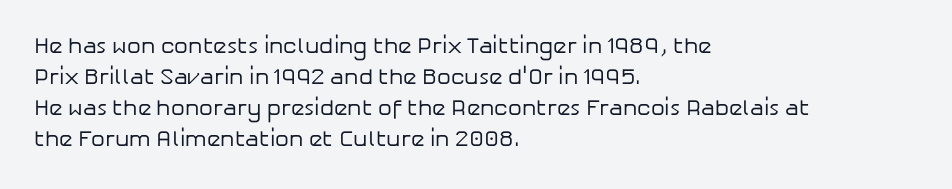
Q: Is the text bold? A: No.
Q: Is the text italic (slanted)? A: No, it is upright.
Q: Is the text underlined? A: No.
Q: How is the paragraph aligned? A: Left-aligned.
Q: Is the spacing between letters normal or unusually wide? A: Normal.
Q: Is the spacing between lines tight, normal or loose? A: Normal.
